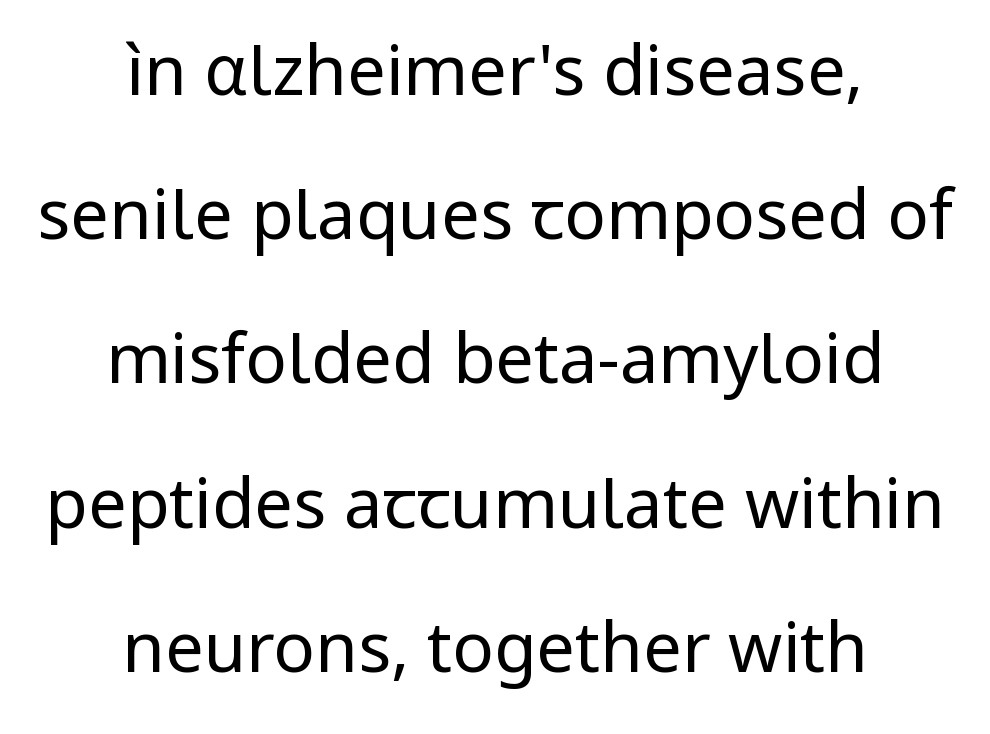
{"serif": "no", "italic": "no", "bold": "no", "weight": "regular", "width": "normal", "stroke_contrast": "low", "x_height": "medium", "monospaced": "no", "underline": "no", "align": "center", "line_spacing": "loose", "line_spacing_ratio": 2.09, "letter_spacing": "normal", "letter_spacing_em": 0.0, "glyph_px": 69}
